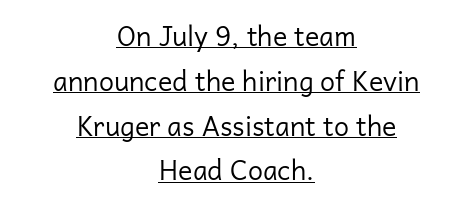
Reading down the column, the eye jumps a familiar distance to each next line. The typesetter has applied underlining to the passage shown. Does the lettering tilt? It doesn't — this is upright. A light-to-regular cut is what we see here. Look at the tracking — it's just the regular setting, nothing added. If you folded the block vertically in half, each line would mirror itself in length.
